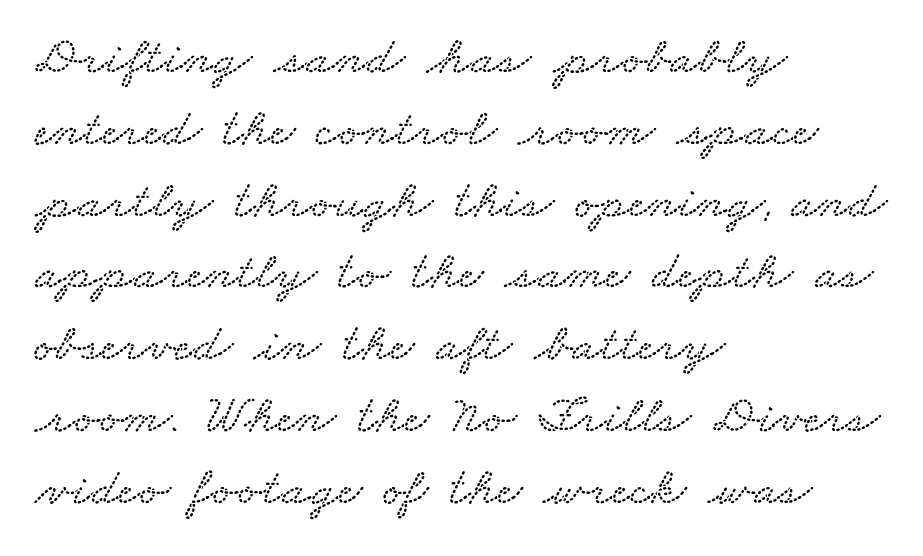
Q: Is the text underlined? A: No.
Q: How is the paragraph aligned? A: Left-aligned.
Q: Is the spacing between letters normal or unusually wide? A: Normal.
Q: Is the spacing between lines tight, normal or loose? A: Normal.
Q: Width (condensed, normal, or wide)? A: Wide.
Q: Stroke contrast? A: Low.
Q: x-height? A: Small.
Q: Monospaced? A: No.
